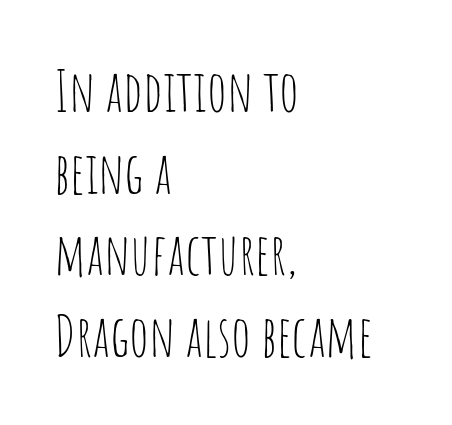
Weight: not bold — regular or lighter. Short note: letters normally spaced. If you drew a line through each stem, it would be perfectly vertical. The specimen omits any rule beneath the text block's lines. Unlike a traditional serif, this face leaves its strokes unadorned. The leading is moderate, giving the passage an even texture.
